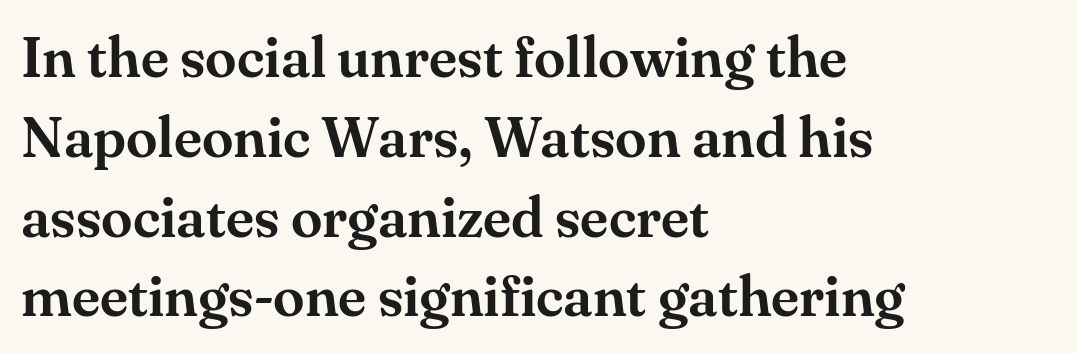
Q: Is the text italic (slanted)? A: No, it is upright.
Q: Is the typeface a serif or a sans-serif typeface? A: Serif.
Q: Is the text underlined? A: No.
Q: How is the paragraph aligned? A: Left-aligned.
Q: Is the spacing between letters normal or unusually wide? A: Normal.
Q: Is the spacing between lines tight, normal or loose? A: Normal.
Q: Width (condensed, normal, or wide)? A: Normal.
Q: Stroke contrast? A: Medium.
Q: x-height? A: Small.
Q: Monospaced? A: No.
